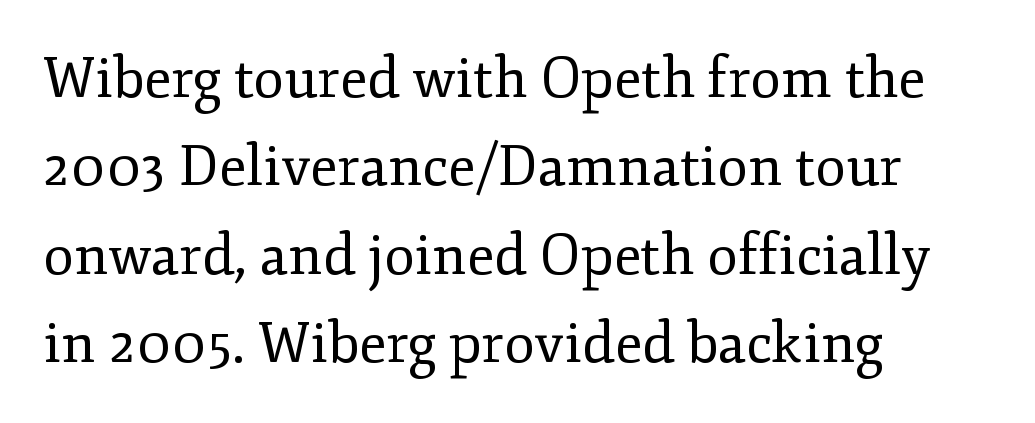
The glyphs are unaccompanied by any horizontal stroke below them. Observe the ordinary spacing: letters are neighbours, not strangers. Horizontal alignment here is leftward, the default for most running prose. Each letter keeps its own natural width here, so spacing adapts to shape. What kind of face is this? One with serifs.
